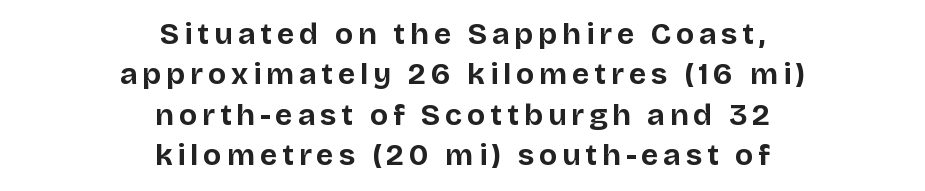
Q: Is the text bold? A: Yes.
Q: Is the text italic (slanted)? A: No, it is upright.
Q: Is the typeface a serif or a sans-serif typeface? A: Sans-serif.
Q: Is the text underlined? A: No.
Q: How is the paragraph aligned? A: Centered.
Q: Is the spacing between lines tight, normal or loose? A: Normal.
Q: Width (condensed, normal, or wide)? A: Normal.
Q: Stroke contrast? A: Low.
Q: x-height? A: Large.
Q: Monospaced? A: No.
